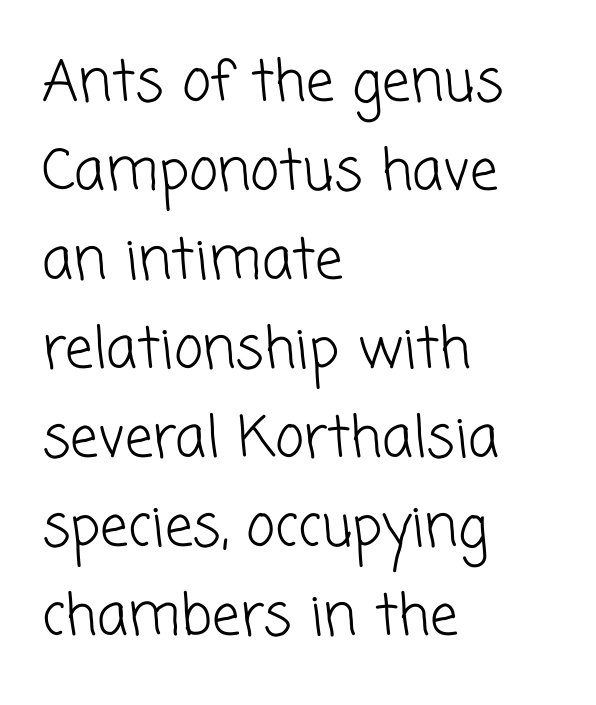
Q: Is the text bold? A: No.
Q: Is the typeface a serif or a sans-serif typeface? A: Sans-serif.
Q: Is the text underlined? A: No.
Q: How is the paragraph aligned? A: Left-aligned.
Q: Is the spacing between letters normal or unusually wide? A: Normal.
Q: Is the spacing between lines tight, normal or loose? A: Normal.
Q: Width (condensed, normal, or wide)? A: Normal.
Q: Stroke contrast? A: Low.
Q: x-height? A: Medium.
Q: Monospaced? A: No.
